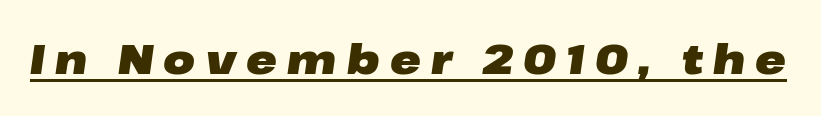
{"italic": "yes", "lean": "right", "slant_degrees": 8, "bold": "yes", "weight": "heavy", "width": "wide", "stroke_contrast": "low", "x_height": "medium", "monospaced": "no", "underline": "yes", "letter_spacing": "wide", "letter_spacing_em": 0.25, "glyph_px": 41}
